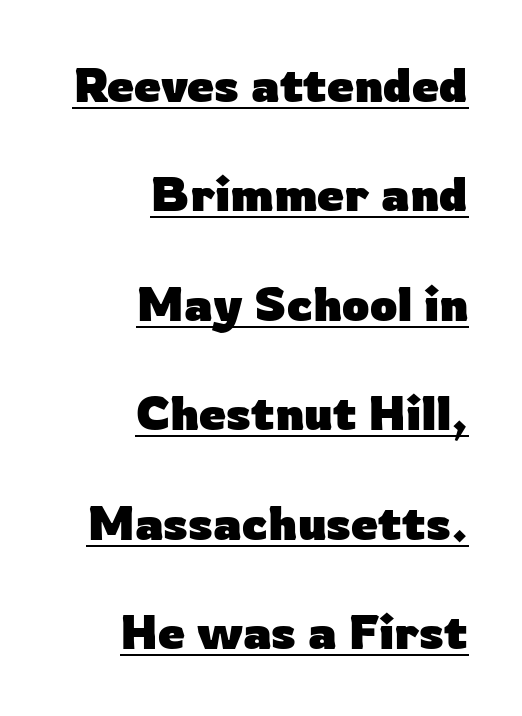
The passage shown is typeset with a sans-serif family. The type sits square on the baseline with zero lean. The rendering anchors every line to the right-hand side. This sample has the flowing, uneven cadence of proportional lettering. In terms of leading, this rendering errs on the spacious side. Does the weight exceed regular? Yes, all the way to bold.
